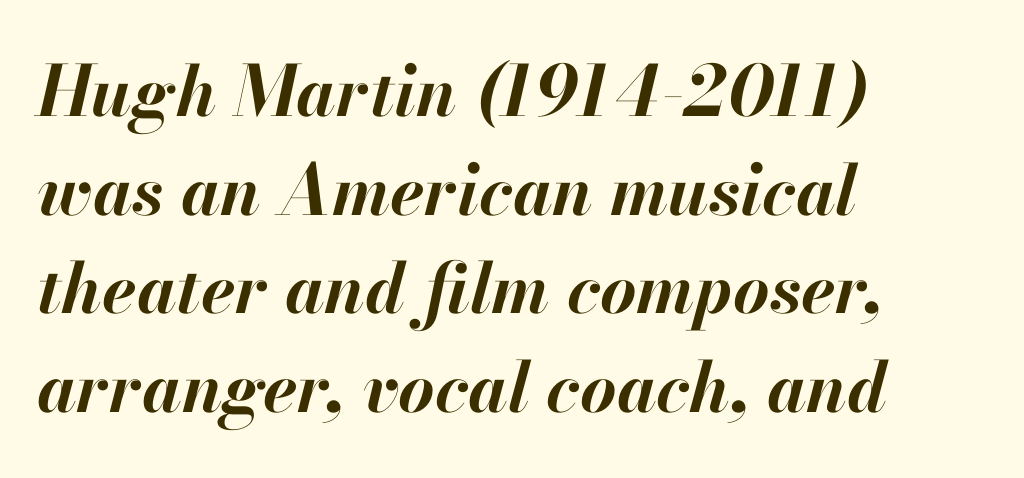
{"italic": "yes", "lean": "right", "slant_degrees": 13, "bold": "yes", "weight": "bold", "width": "normal", "stroke_contrast": "high", "x_height": "small", "monospaced": "no", "underline": "no", "align": "left", "line_spacing": "normal", "line_spacing_ratio": 1.41, "letter_spacing": "normal", "letter_spacing_em": 0.0, "glyph_px": 70}
